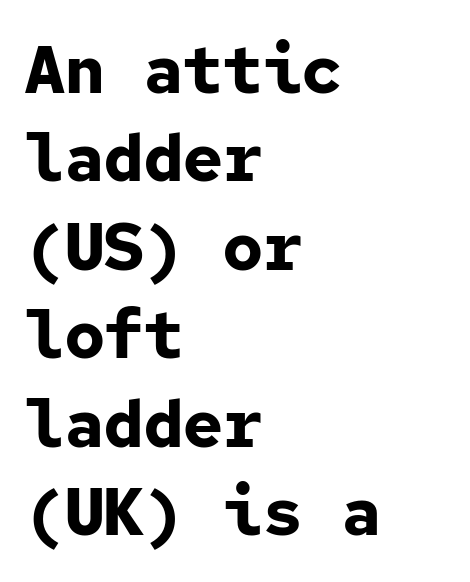
The image shows 66 px bold sans-serif type, upright, monospaced; set left-aligned, normal line spacing (1.34x), normal letter spacing, not underlined; low stroke contrast and a medium x-height.
